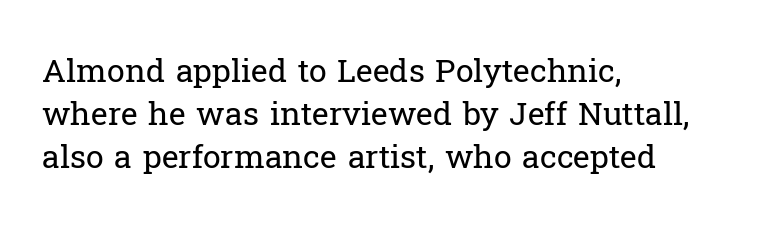
Q: Is the text bold? A: No.
Q: Is the text italic (slanted)? A: No, it is upright.
Q: Is the typeface a serif or a sans-serif typeface? A: Serif.
Q: Is the text underlined? A: No.
Q: How is the paragraph aligned? A: Left-aligned.
Q: Is the spacing between letters normal or unusually wide? A: Normal.
Q: Is the spacing between lines tight, normal or loose? A: Normal.
Q: Width (condensed, normal, or wide)? A: Normal.
Q: Stroke contrast? A: Low.
Q: x-height? A: Medium.
Q: Monospaced? A: No.
